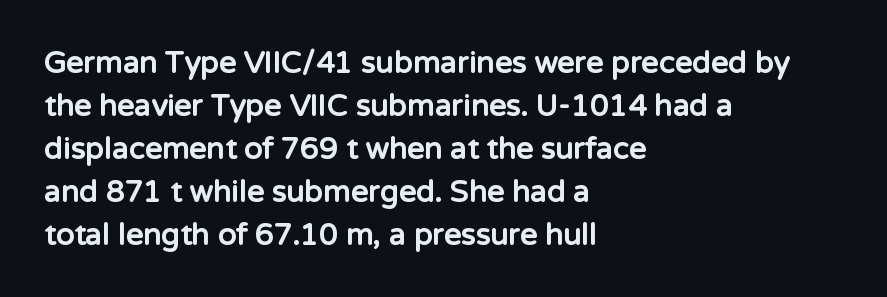
{"serif": "no", "italic": "no", "bold": "yes", "weight": "bold", "width": "normal", "stroke_contrast": "low", "x_height": "medium", "monospaced": "no", "underline": "no", "align": "left", "line_spacing": "normal", "line_spacing_ratio": 1.43, "letter_spacing": "normal", "letter_spacing_em": 0.0, "glyph_px": 30}
